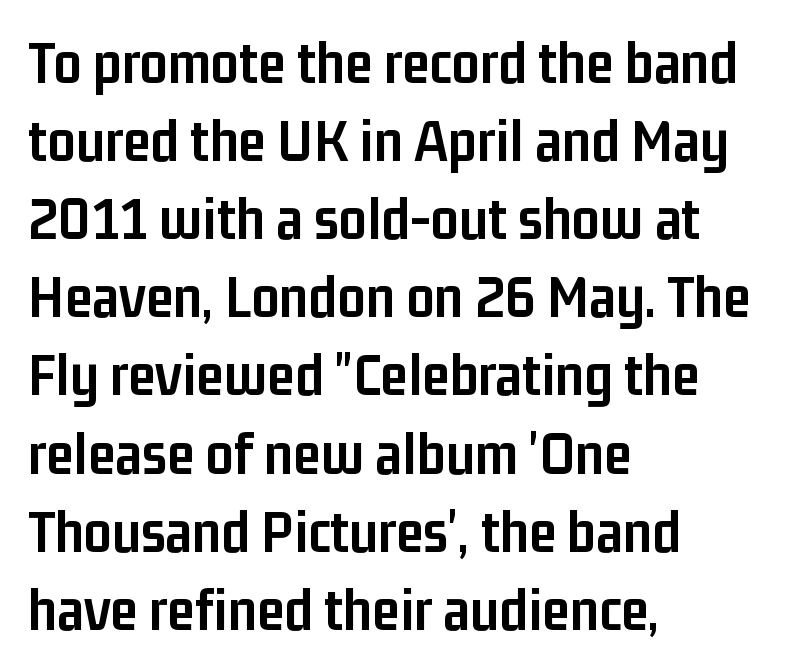
Q: Is the text bold? A: Yes.
Q: Is the text italic (slanted)? A: No, it is upright.
Q: Is the typeface a serif or a sans-serif typeface? A: Sans-serif.
Q: Is the text underlined? A: No.
Q: How is the paragraph aligned? A: Left-aligned.
Q: Is the spacing between letters normal or unusually wide? A: Normal.
Q: Is the spacing between lines tight, normal or loose? A: Normal.
Q: Width (condensed, normal, or wide)? A: Condensed.
Q: Stroke contrast? A: Low.
Q: x-height? A: Medium.
Q: Monospaced? A: No.
